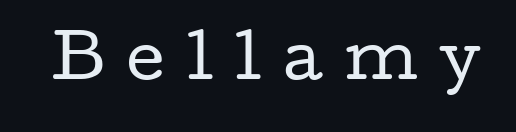
Q: Is the text bold? A: No.
Q: Is the text italic (slanted)? A: No, it is upright.
Q: Is the typeface a serif or a sans-serif typeface? A: Serif.
Q: Is the text underlined? A: No.
Q: Is the spacing between letters normal or unusually wide? A: Unusually wide.
Q: Width (condensed, normal, or wide)? A: Wide.
Q: Stroke contrast? A: Low.
Q: x-height? A: Medium.
Q: Monospaced? A: No.
